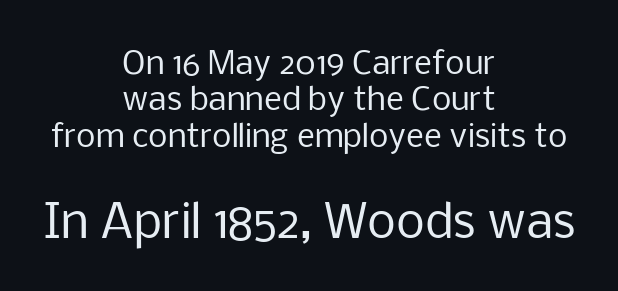
Do the characters align in a grid? No, the font is proportional. Where is the straight margin? There isn't one; the lines are centered. Heaviness? Minimal to ordinary, like unemphasized prose. Characters remain perfectly vertical along every line. Type style note: lacks serifs.
